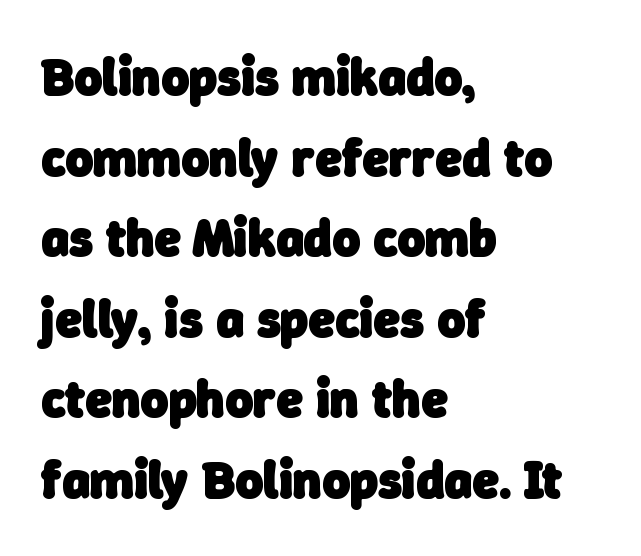
Whoever set this chose a conventional vertical rhythm. The sample has been set heavy, in full bold. The passage is arranged the way most books set body copy — flush left. Character widths vary here, with narrow letters taking less room than wide ones. Nope, no serifs anywhere on these letters.
